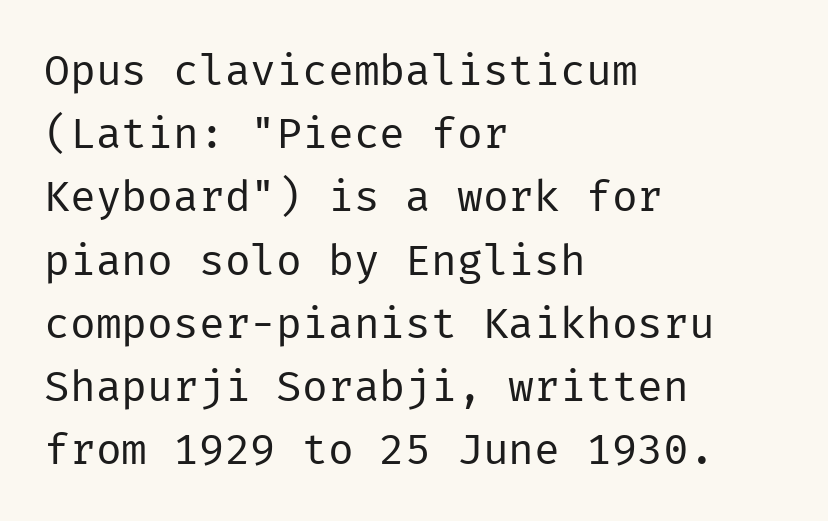
The image shows 43 px regular-weight sans-serif type, upright; set left-aligned, normal line spacing (1.47x), normal letter spacing, not underlined; low stroke contrast and a medium x-height.
